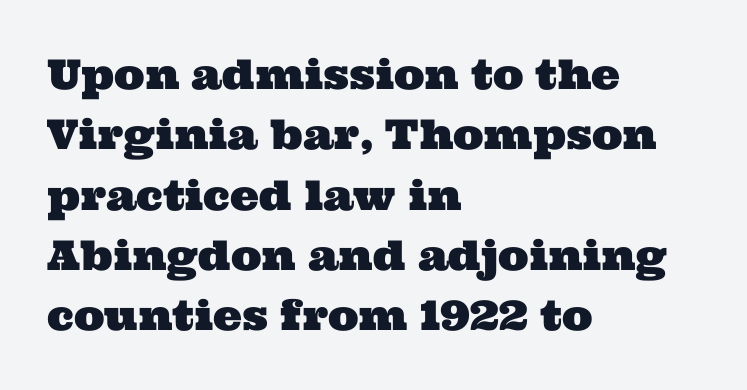
{"serif": "yes", "width": "wide", "stroke_contrast": "medium", "x_height": "medium", "monospaced": "no", "underline": "no", "align": "left", "line_spacing": "normal", "line_spacing_ratio": 1.47, "letter_spacing": "normal", "letter_spacing_em": 0.0, "glyph_px": 41}
